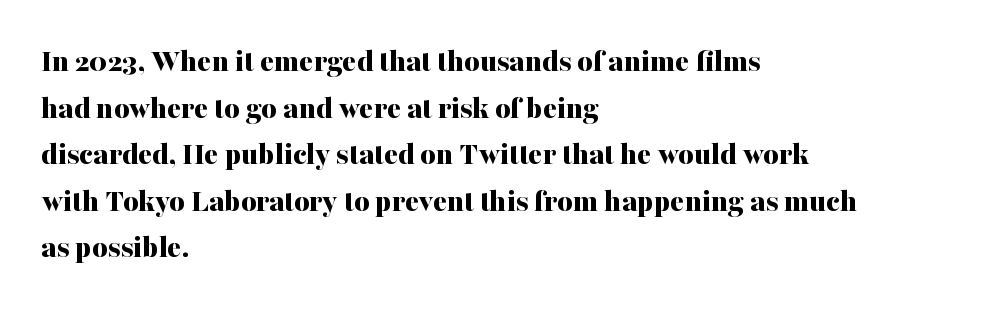
Q: Is the text bold? A: Yes.
Q: Is the text italic (slanted)? A: No, it is upright.
Q: Is the typeface a serif or a sans-serif typeface? A: Serif.
Q: Is the text underlined? A: No.
Q: How is the paragraph aligned? A: Left-aligned.
Q: Is the spacing between letters normal or unusually wide? A: Normal.
Q: Is the spacing between lines tight, normal or loose? A: Normal.
Q: Width (condensed, normal, or wide)? A: Normal.
Q: Stroke contrast? A: Medium.
Q: x-height? A: Medium.
Q: Monospaced? A: No.
